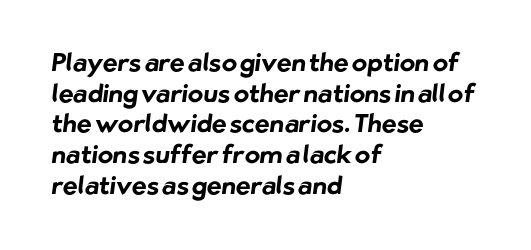
Standard letterfit; no display-style spreading of the glyphs. Only glyphs here, with clear space below each row. Is the block centered? No — it sits flush against the left margin. Typesetter's note: full bold, strokes at maximum text heaviness.
